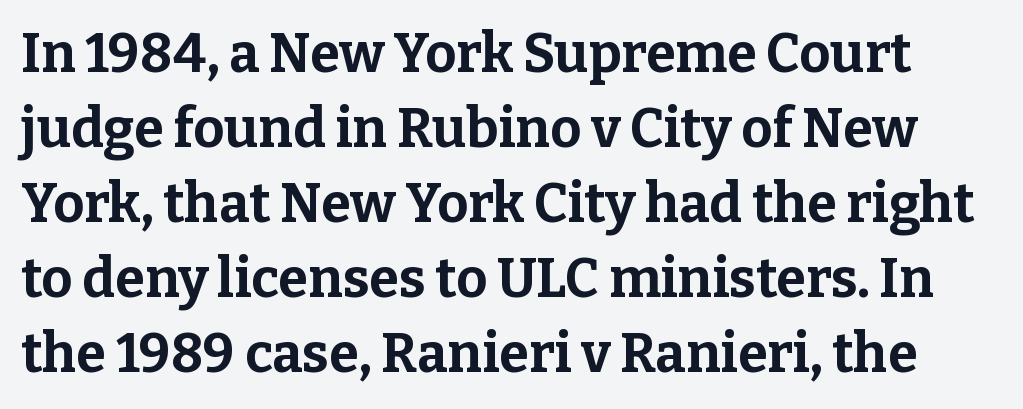
Compared with typical body copy, the letter spacing here is the same. Heft: maximum for text — a bold. A normal amount of white space separates one row of letters from the next. The axis of the letterforms is exactly vertical. Quick note: underline off.
